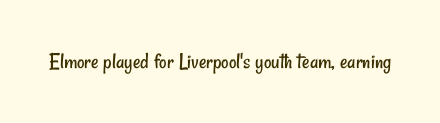
Between one letter and the next there's only the usual sliver of space. Weight: in the light-to-regular range. This rendering features lettering with no underline.
